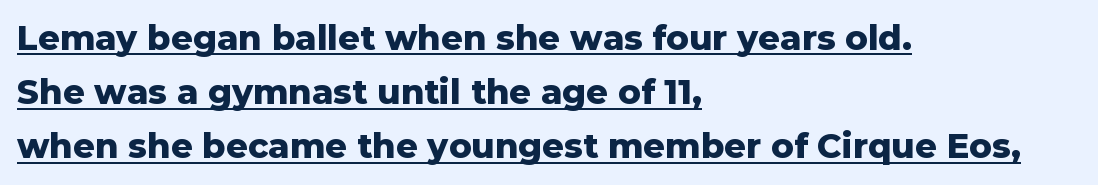
Q: Is the text bold? A: Yes.
Q: Is the text italic (slanted)? A: No, it is upright.
Q: Is the typeface a serif or a sans-serif typeface? A: Sans-serif.
Q: Is the text underlined? A: Yes.
Q: How is the paragraph aligned? A: Left-aligned.
Q: Is the spacing between letters normal or unusually wide? A: Normal.
Q: Is the spacing between lines tight, normal or loose? A: Normal.
Q: Width (condensed, normal, or wide)? A: Normal.
Q: Stroke contrast? A: Low.
Q: x-height? A: Medium.
Q: Monospaced? A: No.
